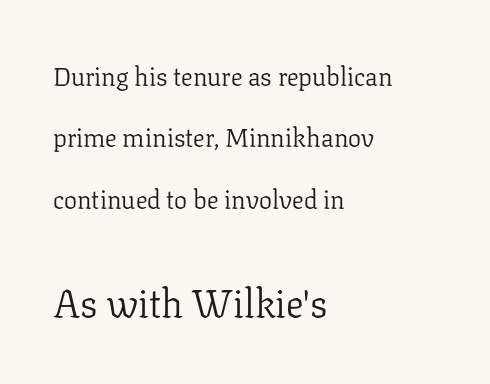
The image shows 39 px light serif type, upright; set left-aligned, loose line spacing (2.36x), normal letter spacing, not underlined; the second (bottom) block is 1.5x larger; low stroke contrast and a medium x-height.
